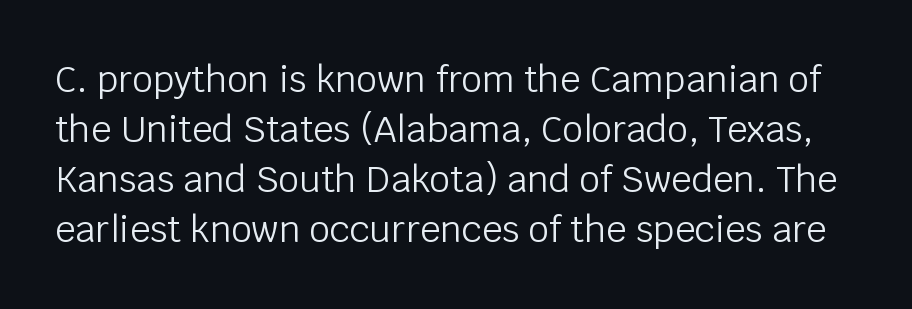
Q: Is the text bold? A: No.
Q: Is the text italic (slanted)? A: No, it is upright.
Q: Is the typeface a serif or a sans-serif typeface? A: Sans-serif.
Q: Is the text underlined? A: No.
Q: Is the spacing between letters normal or unusually wide? A: Normal.
Q: Is the spacing between lines tight, normal or loose? A: Normal.
Q: Width (condensed, normal, or wide)? A: Normal.
Q: Stroke contrast? A: Low.
Q: x-height? A: Large.
Q: Monospaced? A: No.
